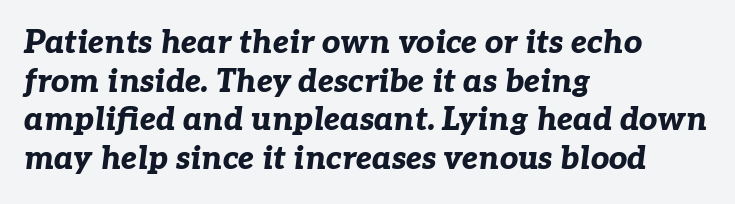
Q: Is the text bold? A: Yes.
Q: Is the text italic (slanted)? A: Yes, it leans right by about 7 degrees.
Q: Is the text underlined? A: No.
Q: How is the paragraph aligned? A: Left-aligned.
Q: Is the spacing between letters normal or unusually wide? A: Normal.
Q: Width (condensed, normal, or wide)? A: Normal.
Q: Stroke contrast? A: Low.
Q: x-height? A: Medium.
Q: Monospaced? A: No.
